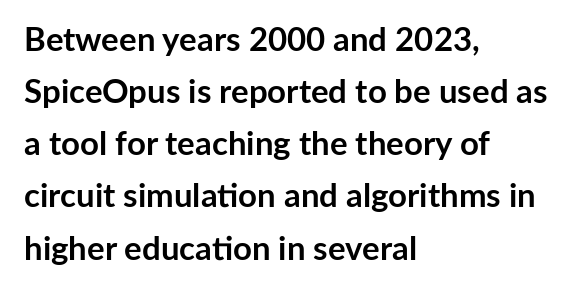
{"serif": "no", "italic": "no", "bold": "yes", "weight": "semibold", "width": "normal", "stroke_contrast": "low", "x_height": "medium", "monospaced": "no", "underline": "no", "align": "left", "line_spacing": "normal", "line_spacing_ratio": 1.58, "letter_spacing": "normal", "letter_spacing_em": 0.0, "glyph_px": 33}
